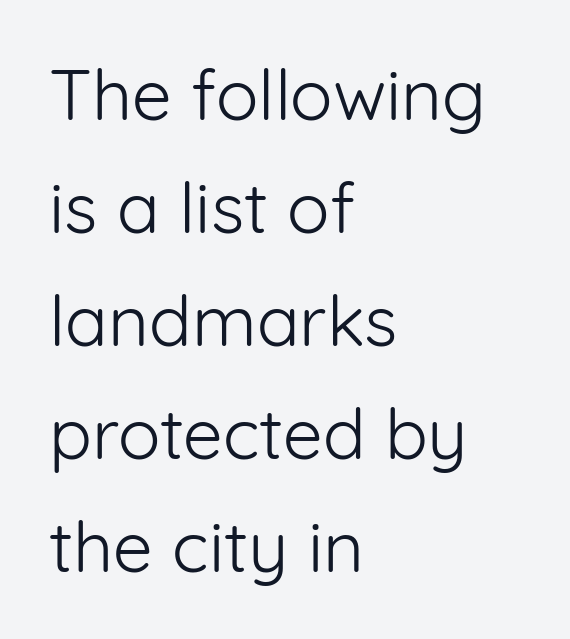
The specimen omits any rule beneath the text block's lines. This sample is left-justified, so line endings fall wherever the words run out. Is this a fixed-width face? No — the glyphs have proportional, varying widths. Every character sits straight up, as roman type does.
